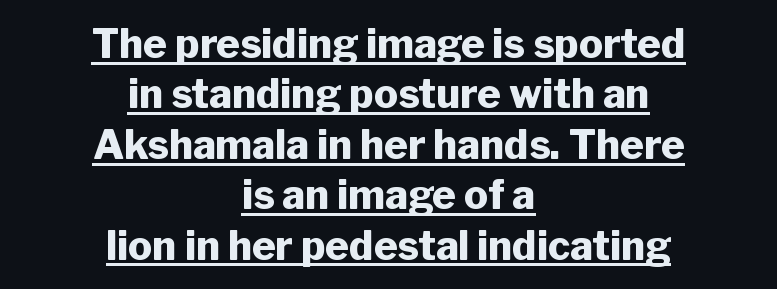
The letters advance in unequal steps, a hallmark of proportional type. Note: no serifs on the glyphs. What stands out about the letter spacing? Nothing — it is the standard amount. Compared with an ordinary text face, these strokes are far heavier — a full bold. Underline: present. Notice how descenders clear the ascenders below comfortably — that's standard leading.
